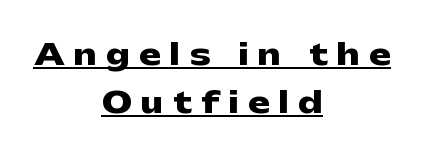
The typesetter chose a symmetrical, centered arrangement here. The passage shown is typed in a proportional face where columns would drift. Every letter is thick-stroked: bold, no question. Looks like someone drew a line under every word here. Serif or sans? Sans — the stroke terminals are bare.
